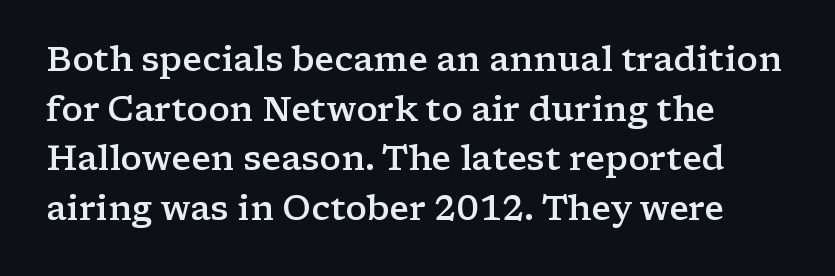
{"serif": "yes", "italic": "no", "bold": "semi", "weight": "semibold", "width": "wide", "stroke_contrast": "low", "x_height": "medium", "monospaced": "no", "underline": "no", "line_spacing": "normal", "line_spacing_ratio": 1.46, "letter_spacing": "normal", "letter_spacing_em": 0.0, "glyph_px": 34}
